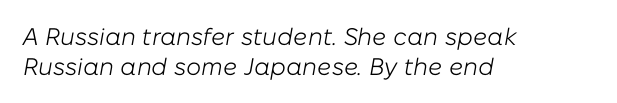
The image shows 24 px text type, italic (leaning right); set left-aligned, line spacing 1.23x, normal letter spacing, not underlined.
